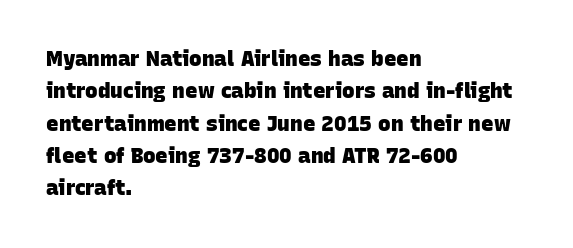
Q: Is the text bold? A: Yes.
Q: Is the text underlined? A: No.
Q: How is the paragraph aligned? A: Left-aligned.
Q: Is the spacing between letters normal or unusually wide? A: Normal.
Q: Is the spacing between lines tight, normal or loose? A: Normal.
